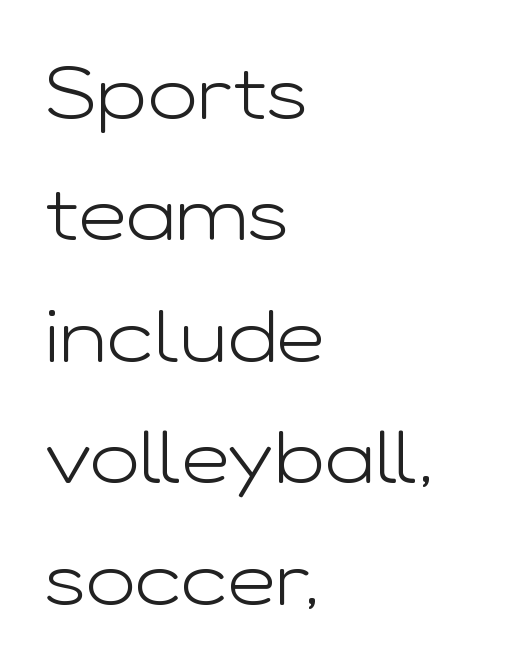
Examine the stroke ends and you'll find no serifs. You could not count columns in this text — the font is proportionally spaced. Vertical spacing — default. This is the regular roman posture of the typeface.
